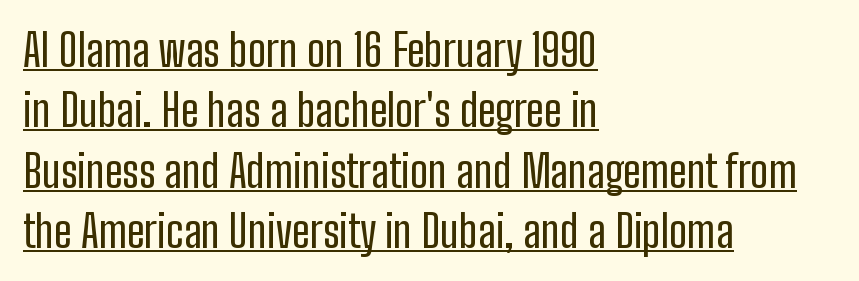
The image shows 44 px condensed sans-serif type, upright; set left-aligned, normal line spacing (1.37x), normal letter spacing, underlined; low stroke contrast and a medium x-height.
